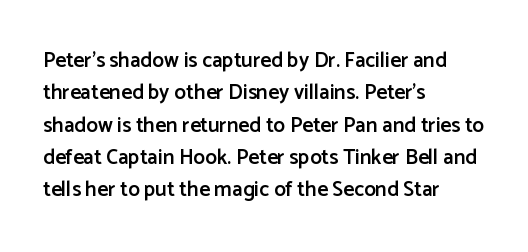
Q: Is the text bold? A: Semi-bold.
Q: Is the text italic (slanted)? A: No, it is upright.
Q: Is the text underlined? A: No.
Q: How is the paragraph aligned? A: Left-aligned.
Q: Is the spacing between letters normal or unusually wide? A: Normal.
Q: Is the spacing between lines tight, normal or loose? A: Normal.
